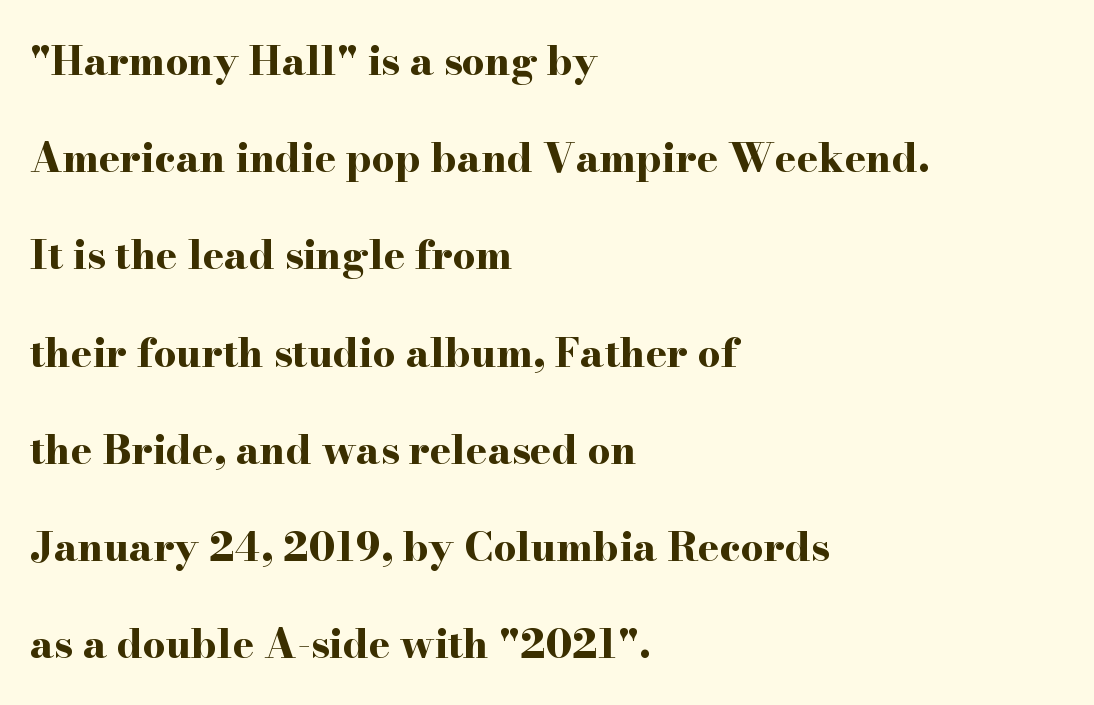
The image shows 40 px bold, wide serif type, upright; set left-aligned, loose line spacing (2.43x), normal letter spacing, not underlined; high stroke contrast and a small x-height.
